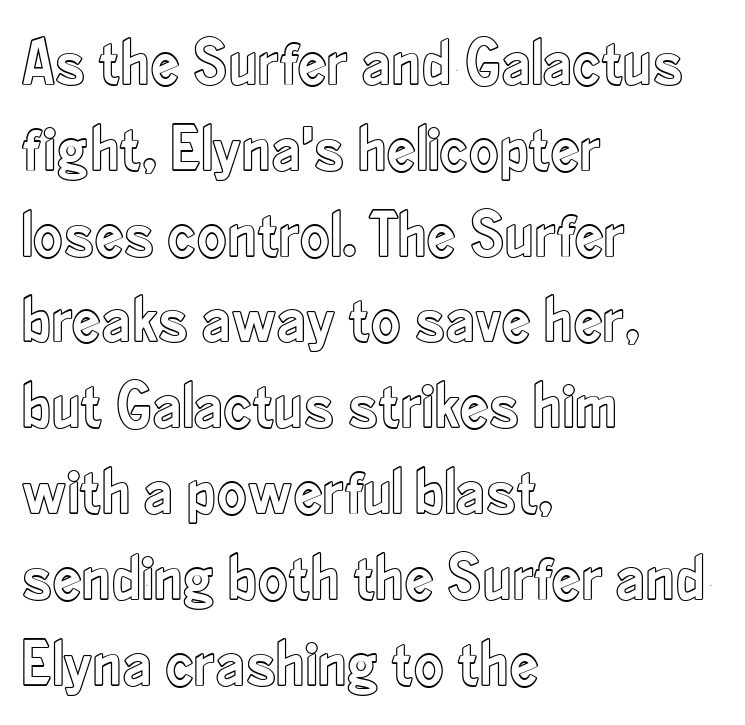
Q: Is the text italic (slanted)? A: No, it is upright.
Q: Is the text underlined? A: No.
Q: How is the paragraph aligned? A: Left-aligned.
Q: Is the spacing between letters normal or unusually wide? A: Normal.
Q: Is the spacing between lines tight, normal or loose? A: Normal.
Q: Width (condensed, normal, or wide)? A: Condensed.
Q: x-height? A: Small.
Q: Monospaced? A: No.
